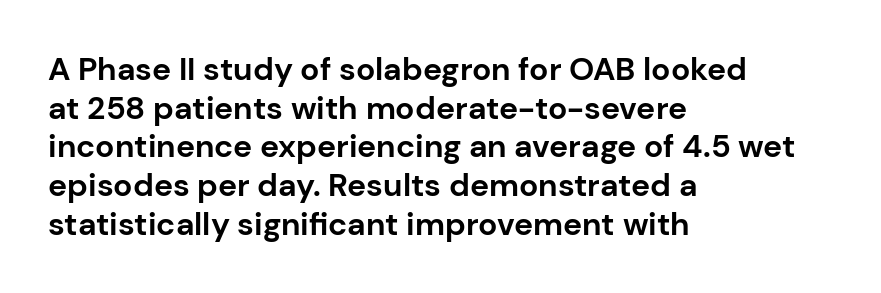
{"serif": "no", "italic": "no", "bold": "yes", "weight": "bold", "width": "normal", "stroke_contrast": "low", "x_height": "medium", "monospaced": "no", "underline": "no", "align": "left", "line_spacing_ratio": 1.21, "letter_spacing": "normal", "letter_spacing_em": 0.0, "glyph_px": 32}
